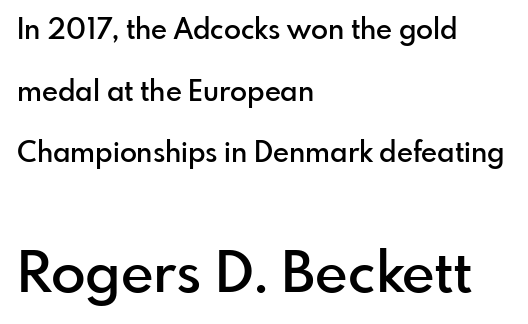
The image shows 57 px semibold sans-serif type, upright; set left-aligned, loose line spacing (2.2x), normal letter spacing, not underlined; the second (bottom) block is 2.04x larger; low stroke contrast and a small x-height.
